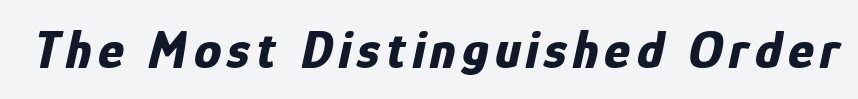
The image shows 55 px bold, condensed type, italic (leaning right); set not underlined; low stroke contrast and a medium x-height.
